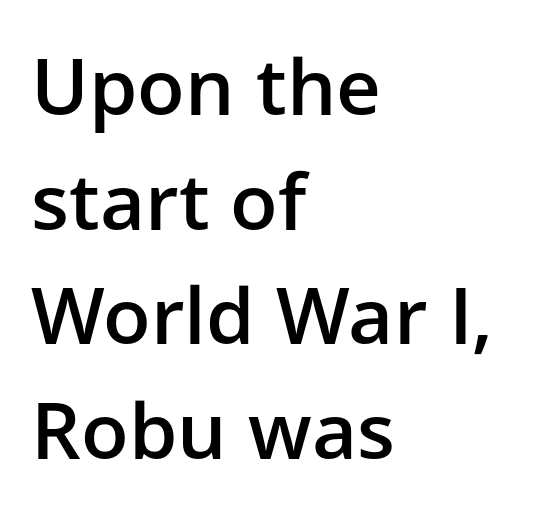
Descender tails drop into unmarked territory. Compared with typical body copy, the letter spacing here is the same. The passage shown is typed in a proportional face where columns would drift. The designer went with a sans here, leaving each stem footless.
